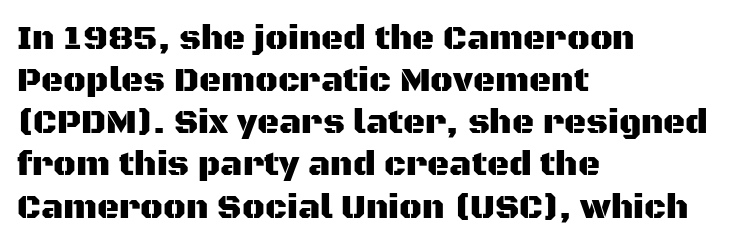
{"serif": "no", "italic": "no", "width": "normal", "stroke_contrast": "medium", "x_height": "large", "monospaced": "no", "underline": "no", "align": "left", "line_spacing_ratio": 1.24, "letter_spacing": "normal", "letter_spacing_em": 0.0, "glyph_px": 34}
